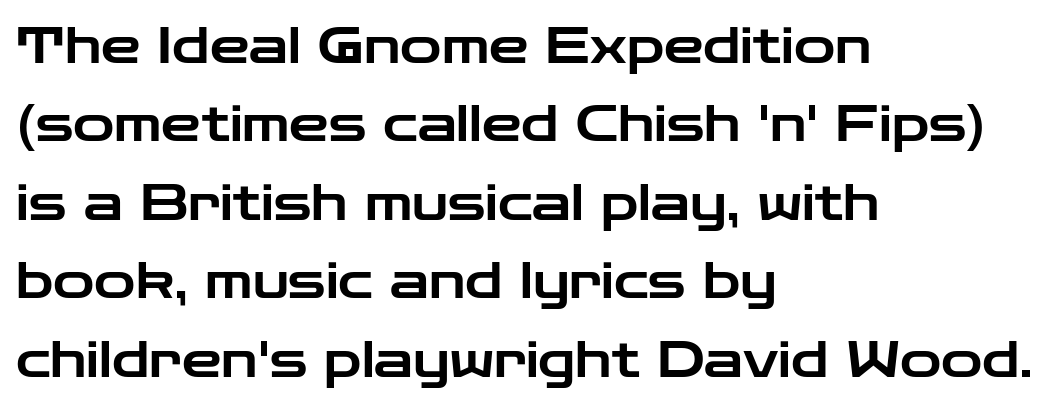
The image shows 50 px wide sans-serif type, upright; set left-aligned, normal line spacing (1.57x), normal letter spacing, not underlined; low stroke contrast and a medium x-height.
